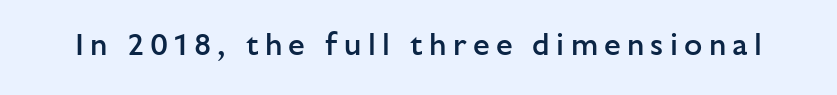
The image shows 30 px semibold sans-serif type, upright; set unusually wide letter spacing (+0.21 em), not underlined; low stroke contrast and a medium x-height.
